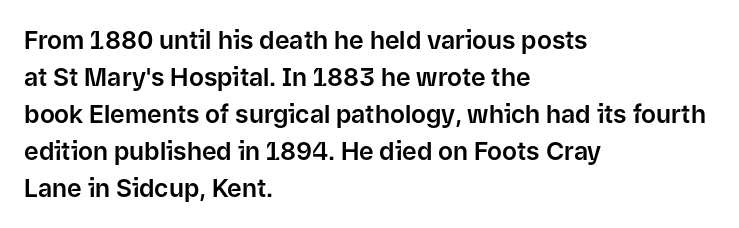
The image shows 25 px text type, upright; set left-aligned, normal line spacing (1.48x), normal letter spacing, not underlined.
